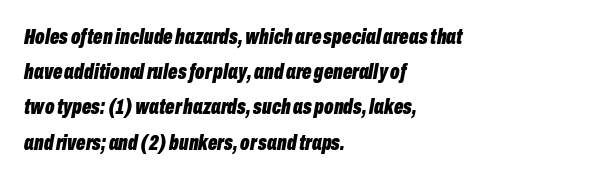
The image shows 22 px bold type, italic (leaning right); set left-aligned, normal line spacing (1.6x), normal letter spacing, not underlined.
